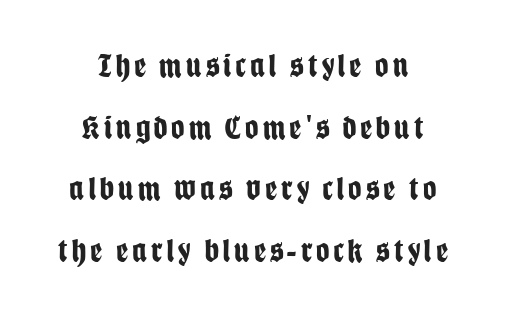
The image shows 33 px bold, condensed sans-serif type, upright; set centered, line spacing 1.87x, not underlined; low stroke contrast and a large x-height.
